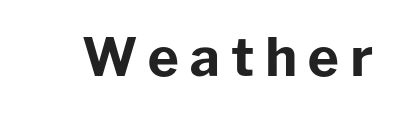
Compared with typical body copy, the letter spacing here is much looser. The axis of the letterforms is exactly vertical. Is this a fixed-width face? No — the glyphs have proportional, varying widths. The glyphs in this specimen are sans serif. Compared with an ordinary text face, these strokes are far heavier — a full bold. Glance below the letters and you will spot only blank space.
